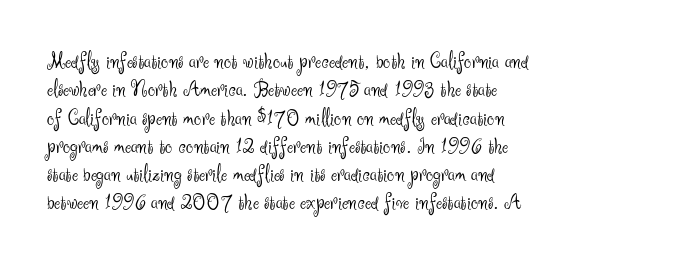
{"italic": "no", "bold": "no", "underline": "no", "align": "left", "line_spacing_ratio": 1.23, "letter_spacing": "normal", "letter_spacing_em": 0.0, "glyph_px": 23}
